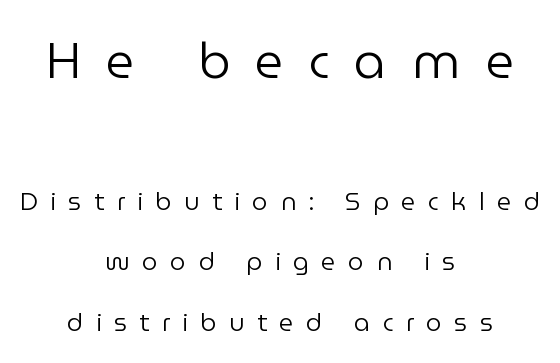
Q: Is the text bold? A: No.
Q: Is the text italic (slanted)? A: No, it is upright.
Q: Is the typeface a serif or a sans-serif typeface? A: Sans-serif.
Q: Is the text underlined? A: No.
Q: How is the paragraph aligned? A: Centered.
Q: Is the spacing between letters normal or unusually wide? A: Unusually wide.
Q: Is the spacing between lines tight, normal or loose? A: Loose.
Q: Which block of text is set in a larger size, the first (top) or the second (bottom)? A: The first (top) one.
Q: Width (condensed, normal, or wide)? A: Normal.
Q: Stroke contrast? A: Low.
Q: x-height? A: Medium.
Q: Monospaced? A: No.
